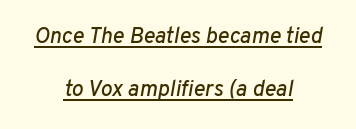
The image shows 22 px text type, italic (leaning right); set centered, loose line spacing (2.42x), normal letter spacing, underlined.
